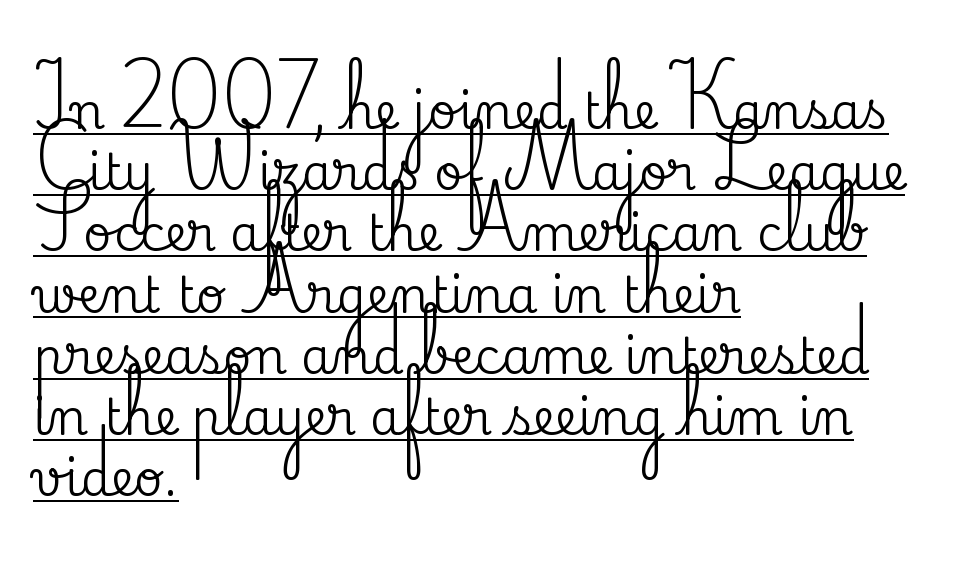
Q: Is the text italic (slanted)? A: No, it is upright.
Q: Is the typeface a serif or a sans-serif typeface? A: Serif.
Q: Is the text underlined? A: Yes.
Q: How is the paragraph aligned? A: Left-aligned.
Q: Is the spacing between letters normal or unusually wide? A: Normal.
Q: Is the spacing between lines tight, normal or loose? A: Normal.
Q: Width (condensed, normal, or wide)? A: Normal.
Q: Stroke contrast? A: Medium.
Q: x-height? A: Small.
Q: Monospaced? A: No.
